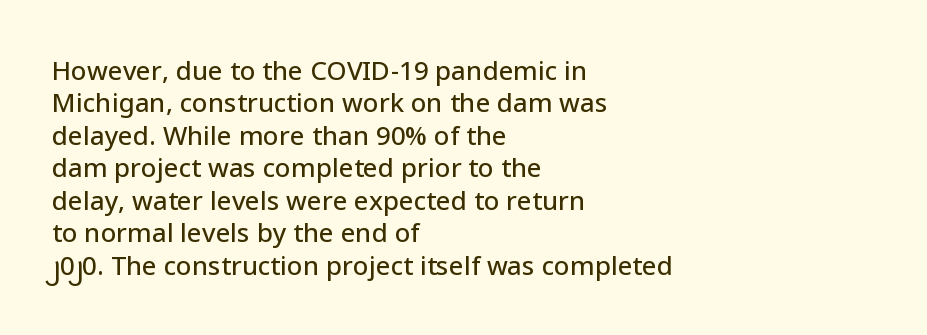
The image shows 26 px text type, upright; set left-aligned, normal line spacing (1.25x), normal letter spacing, not underlined.
